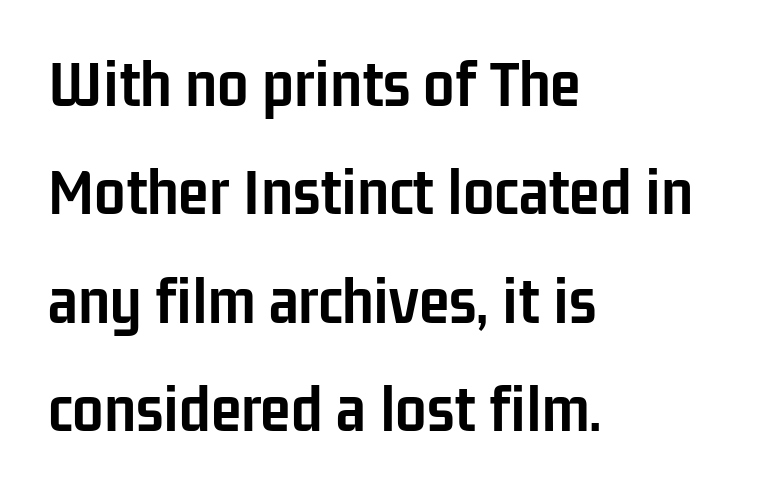
Q: Is the text bold? A: Yes.
Q: Is the text italic (slanted)? A: No, it is upright.
Q: Is the typeface a serif or a sans-serif typeface? A: Sans-serif.
Q: Is the text underlined? A: No.
Q: How is the paragraph aligned? A: Left-aligned.
Q: Is the spacing between letters normal or unusually wide? A: Normal.
Q: Is the spacing between lines tight, normal or loose? A: Normal.
Q: Width (condensed, normal, or wide)? A: Condensed.
Q: Stroke contrast? A: Low.
Q: x-height? A: Medium.
Q: Monospaced? A: No.
